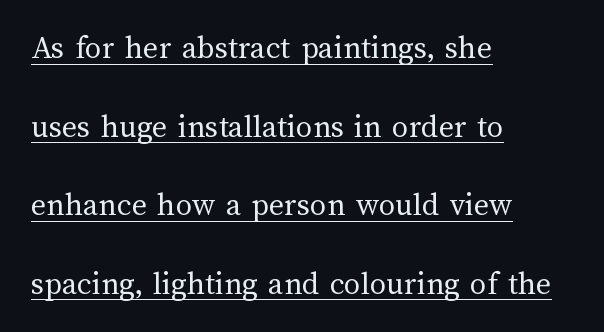
{"italic": "no", "bold": "no", "weight": "regular", "width": "normal", "stroke_contrast": "medium", "x_height": "medium", "monospaced": "no", "underline": "yes", "align": "left", "line_spacing": "loose", "line_spacing_ratio": 2.38, "letter_spacing": "normal", "letter_spacing_em": 0.0, "glyph_px": 33}
